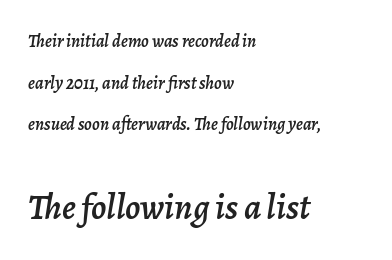
The image shows 36 px text type, italic (leaning right); set left-aligned, loose line spacing (2.31x), normal letter spacing, not underlined; the second (bottom) block is 2.0x larger; low stroke contrast and a medium x-height.
